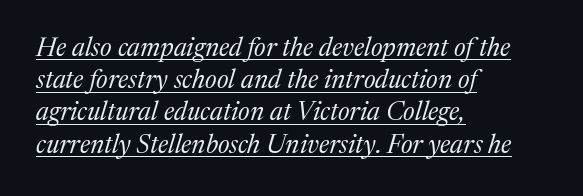
Q: Is the text bold? A: No.
Q: Is the text italic (slanted)? A: Yes, it leans right by about 17 degrees.
Q: Is the text underlined? A: Yes.
Q: How is the paragraph aligned? A: Left-aligned.
Q: Is the spacing between letters normal or unusually wide? A: Normal.
